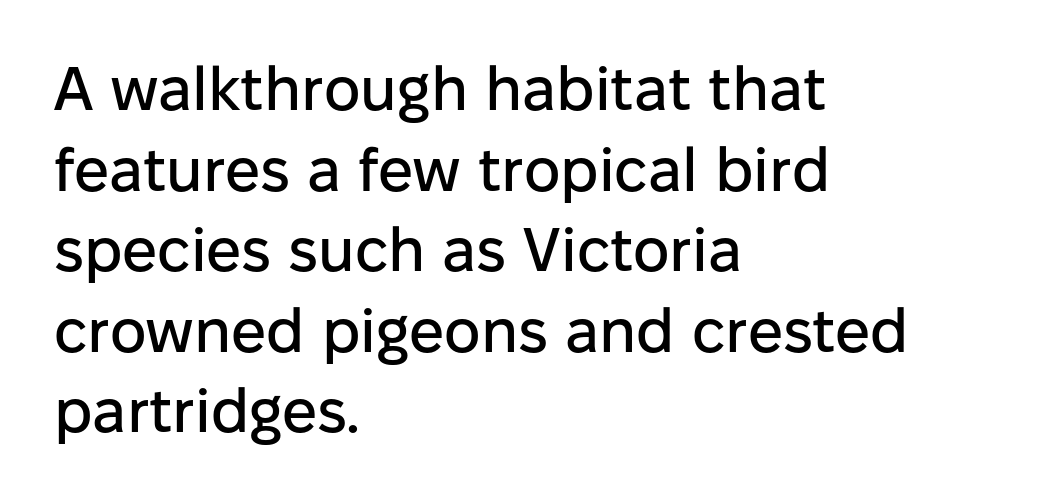
{"serif": "no", "italic": "no", "width": "normal", "stroke_contrast": "low", "x_height": "medium", "monospaced": "no", "underline": "no", "align": "left", "line_spacing": "normal", "line_spacing_ratio": 1.3, "letter_spacing": "normal", "letter_spacing_em": 0.0, "glyph_px": 62}
